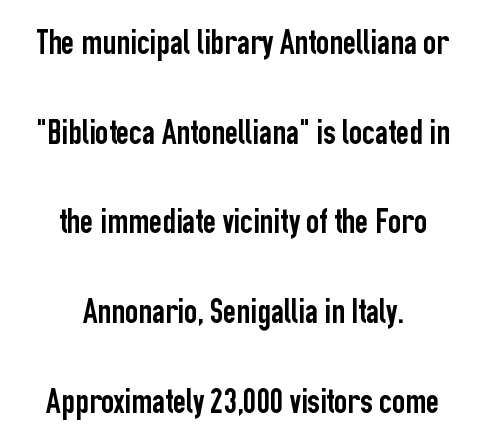
The image shows 36 px condensed sans-serif type, upright; set centered, loose line spacing (2.49x), normal letter spacing, not underlined; low stroke contrast and a medium x-height.
